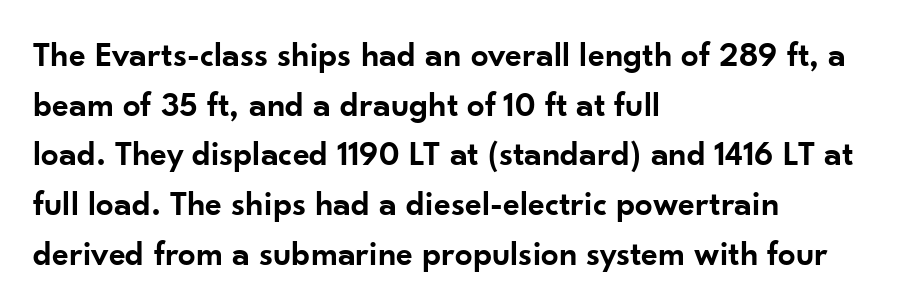
Notice how descenders clear the ascenders below comfortably — that's standard leading. Typographic density is moderately raised because the face is semibold. This rendering features lettering with no underline. The letterforms sit shoulder to shoulder at normal distance. The compositor pushed each line to the left boundary. Italic? Not at all — the glyphs are vertical.
